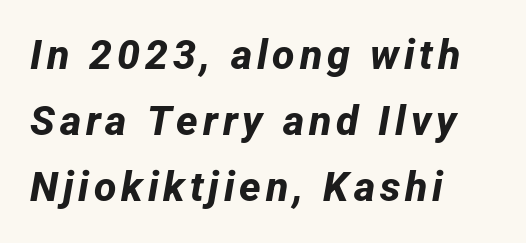
Q: Is the text bold? A: Yes.
Q: Is the typeface a serif or a sans-serif typeface? A: Sans-serif.
Q: Is the text underlined? A: No.
Q: How is the paragraph aligned? A: Left-aligned.
Q: Is the spacing between lines tight, normal or loose? A: Normal.
Q: Width (condensed, normal, or wide)? A: Normal.
Q: Stroke contrast? A: Low.
Q: x-height? A: Medium.
Q: Monospaced? A: No.
